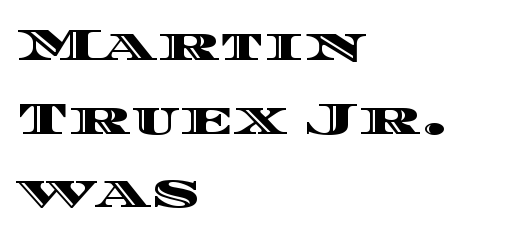
The image shows 46 px wide type, upright; set left-aligned, normal line spacing (1.6x), normal letter spacing, not underlined; a large x-height.
